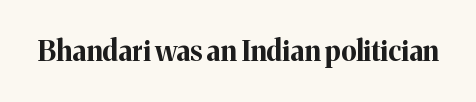
The font family rendered here belongs to the serif group. The rendering uses a bold face; every stroke is thick and dark. Designer's note — italics off, roman on. Letters rest on an invisible, unmarked baseline.
